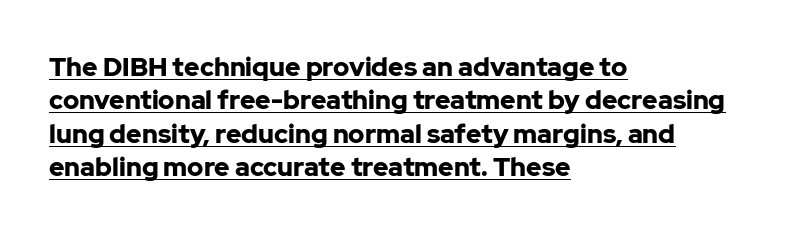
The image shows 26 px bold type, upright; set left-aligned, normal line spacing (1.28x), normal letter spacing, underlined.
